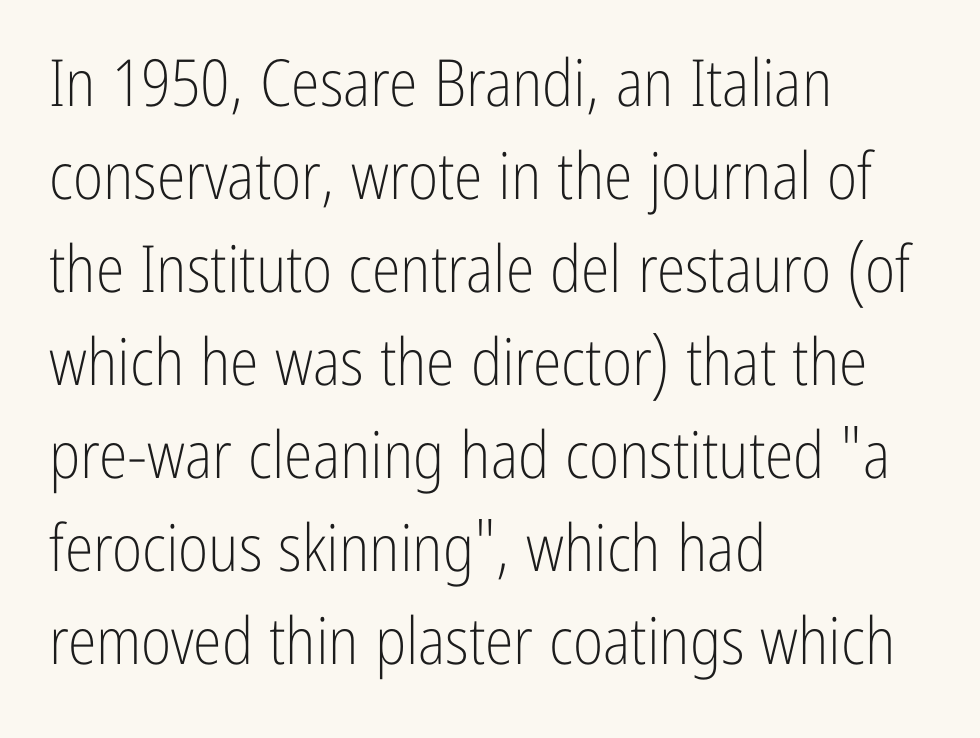
The image shows 65 px light, condensed sans-serif type, upright; set left-aligned, normal line spacing (1.43x), normal letter spacing, not underlined; low stroke contrast and a medium x-height.
